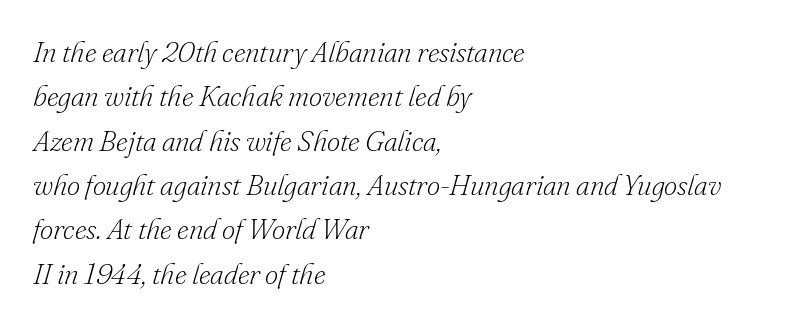
Q: Is the text bold? A: No.
Q: Is the text italic (slanted)? A: Yes, it leans right by about 16 degrees.
Q: Is the typeface a serif or a sans-serif typeface? A: Serif.
Q: Is the text underlined? A: No.
Q: How is the paragraph aligned? A: Left-aligned.
Q: Is the spacing between letters normal or unusually wide? A: Normal.
Q: Is the spacing between lines tight, normal or loose? A: Normal.
Q: Width (condensed, normal, or wide)? A: Normal.
Q: Stroke contrast? A: Low.
Q: x-height? A: Small.
Q: Monospaced? A: No.
